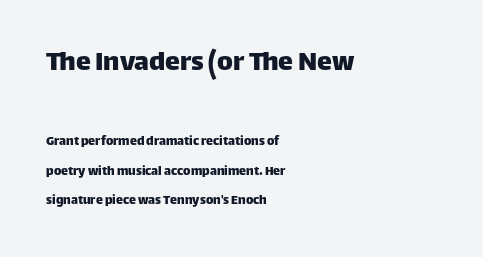
{"serif": "no", "italic": "no", "width": "normal", "stroke_contrast": "low", "x_height": "large", "monospaced": "no", "underline": "no", "align": "left", "line_spacing": "loose", "line_spacing_ratio": 2.11, "letter_spacing": "normal", "letter_spacing_em": 0.0, "larger_block": "first", "size_ratio": 2.14, "glyph_px": 30}
